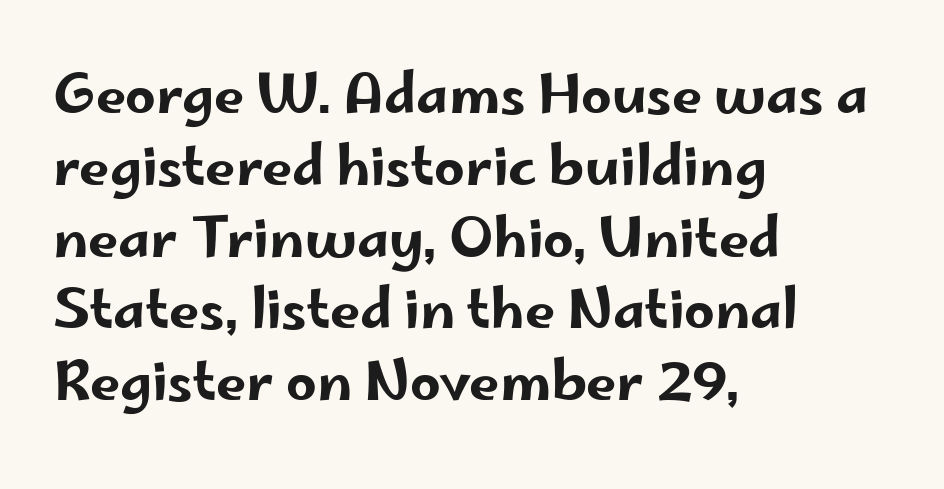
Q: Is the text italic (slanted)? A: No, it is upright.
Q: Is the typeface a serif or a sans-serif typeface? A: Sans-serif.
Q: Is the text underlined? A: No.
Q: How is the paragraph aligned? A: Left-aligned.
Q: Is the spacing between letters normal or unusually wide? A: Normal.
Q: Is the spacing between lines tight, normal or loose? A: Normal.
Q: Width (condensed, normal, or wide)? A: Wide.
Q: Stroke contrast? A: Low.
Q: x-height? A: Small.
Q: Monospaced? A: No.
